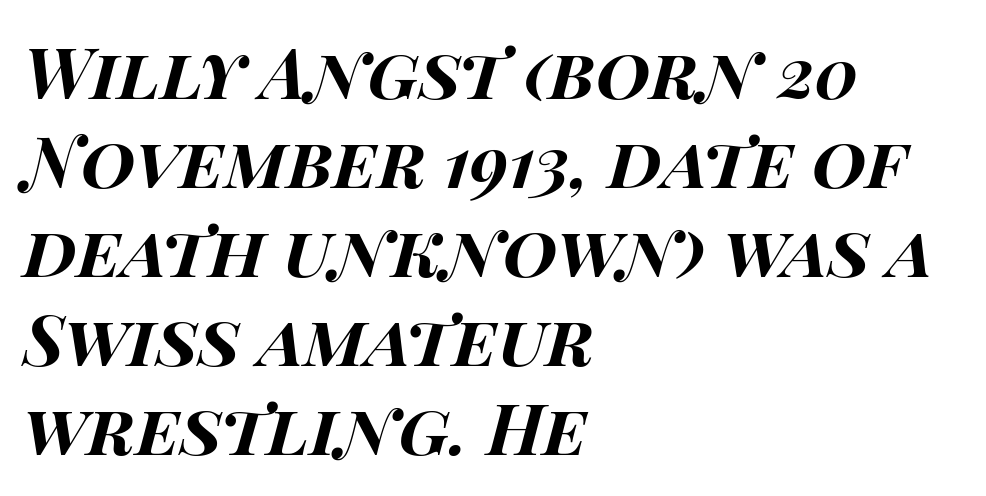
The image shows 70 px bold, wide type, italic (leaning right); set left-aligned, normal line spacing (1.27x), normal letter spacing, not underlined; high stroke contrast and a large x-height.
